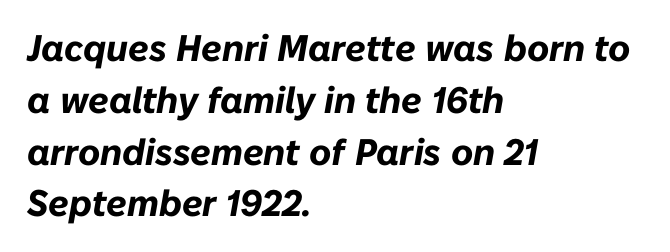
The passage shown is typed in a proportional face where columns would drift. Clear beneath every line of the passage. One-word summary of the alignment: left. Slanted lettering throughout.
